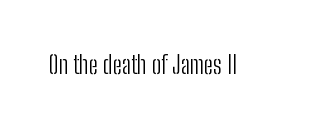
{"italic": "no", "bold": "no", "underline": "no", "letter_spacing": "normal", "letter_spacing_em": 0.0, "glyph_px": 25}
